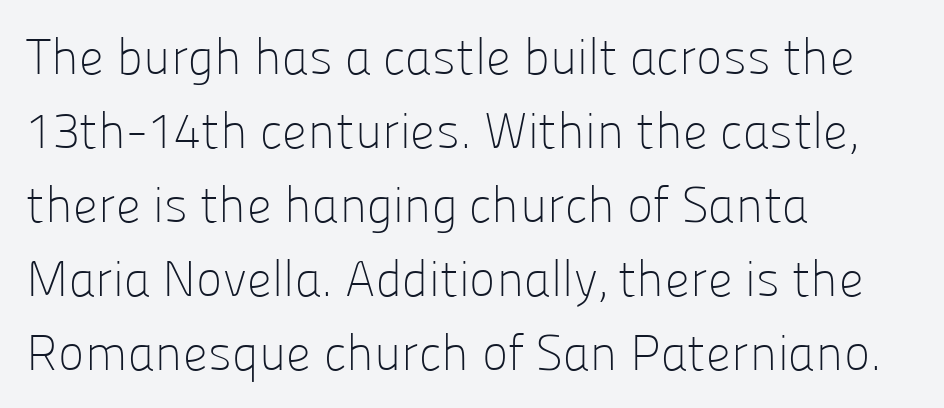
{"serif": "no", "italic": "no", "bold": "no", "weight": "light", "width": "normal", "stroke_contrast": "low", "x_height": "medium", "monospaced": "no", "underline": "no", "align": "left", "line_spacing": "normal", "line_spacing_ratio": 1.48, "letter_spacing": "normal", "letter_spacing_em": 0.0, "glyph_px": 50}
